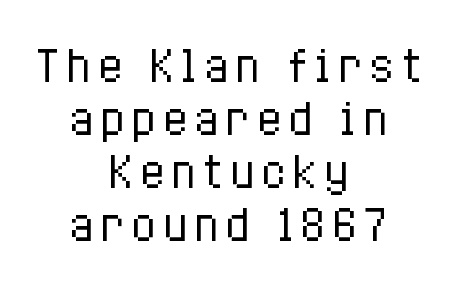
The image shows 43 px regular-weight, condensed type, upright; set centered, line spacing 1.23x, not underlined; low stroke contrast and a medium x-height.
